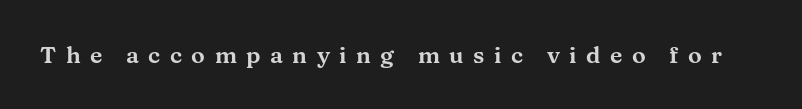
{"italic": "no", "underline": "no", "letter_spacing": "wide", "letter_spacing_em": 0.41, "glyph_px": 23}
